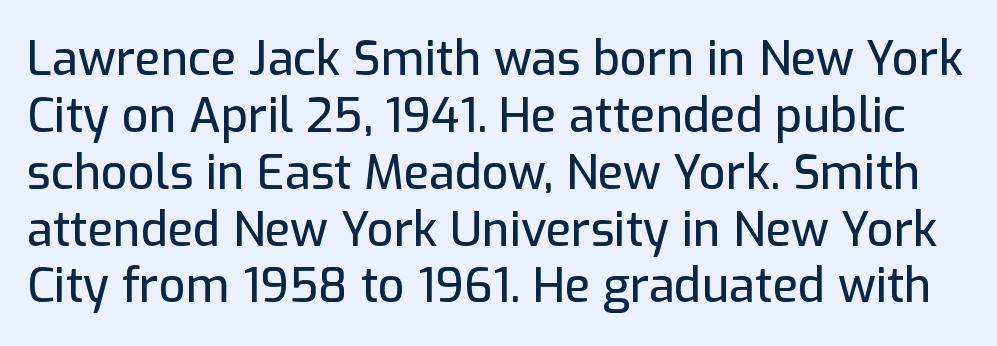
{"serif": "no", "italic": "no", "width": "normal", "stroke_contrast": "low", "x_height": "medium", "monospaced": "no", "underline": "no", "line_spacing_ratio": 1.21, "letter_spacing": "normal", "letter_spacing_em": 0.0, "glyph_px": 47}
